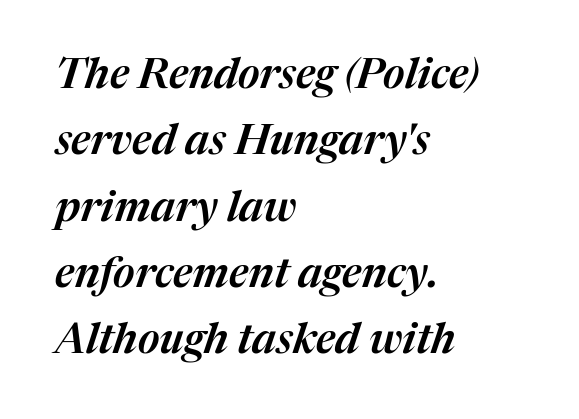
Regular leading. Descenders are the only things crossing below the line. Leftover space on each line is placed entirely after the last word. Default kerning and tracking; the words read as compact shapes. The rendering applies a slant to the glyphs.
